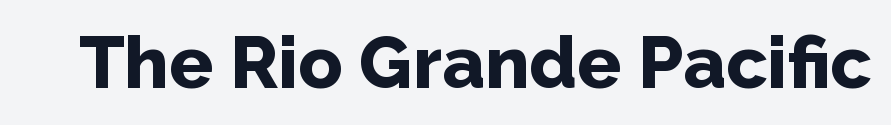
Q: Is the text bold? A: Yes.
Q: Is the text italic (slanted)? A: No, it is upright.
Q: Is the typeface a serif or a sans-serif typeface? A: Sans-serif.
Q: Is the text underlined? A: No.
Q: Is the spacing between letters normal or unusually wide? A: Normal.
Q: Width (condensed, normal, or wide)? A: Normal.
Q: Stroke contrast? A: Low.
Q: x-height? A: Medium.
Q: Monospaced? A: No.
